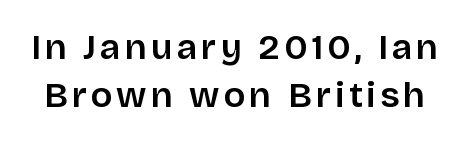
{"serif": "no", "italic": "no", "width": "normal", "stroke_contrast": "low", "x_height": "large", "monospaced": "no", "underline": "no", "line_spacing": "normal", "line_spacing_ratio": 1.33, "glyph_px": 36}
